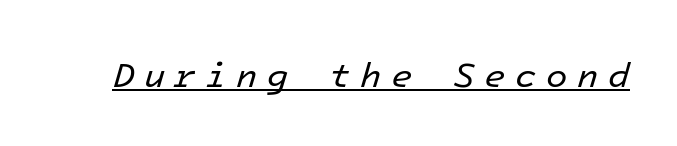
Q: Is the text bold? A: No.
Q: Is the text italic (slanted)? A: Yes, it leans right by about 16 degrees.
Q: Is the text underlined? A: Yes.
Q: Is the spacing between letters normal or unusually wide? A: Unusually wide.
Q: Width (condensed, normal, or wide)? A: Normal.
Q: Stroke contrast? A: Low.
Q: x-height? A: Medium.
Q: Monospaced? A: Yes.
